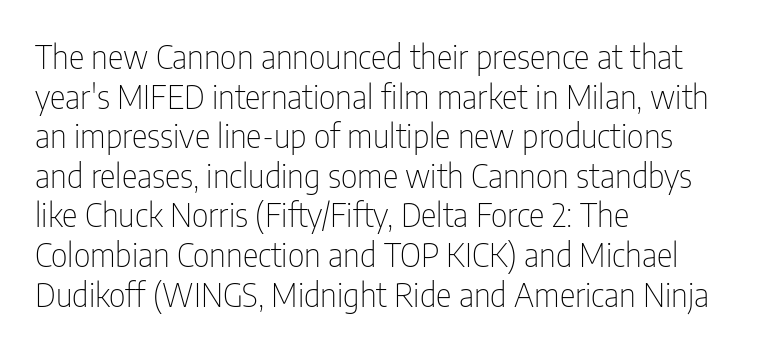
The image shows 33 px thin, condensed sans-serif type, upright; set left-aligned, line spacing 1.2x, normal letter spacing, not underlined; low stroke contrast and a medium x-height.
